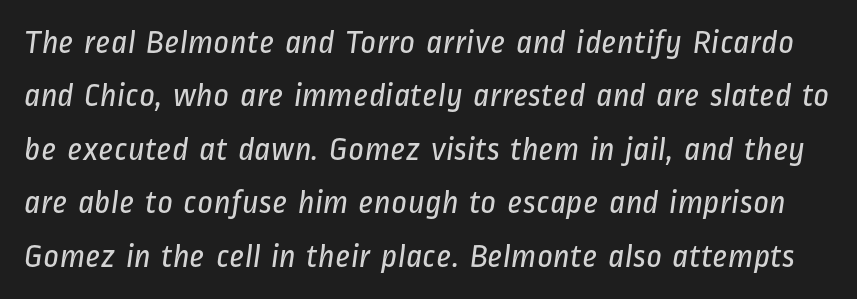
Q: Is the text bold? A: No.
Q: Is the typeface a serif or a sans-serif typeface? A: Sans-serif.
Q: Is the text underlined? A: No.
Q: Is the spacing between letters normal or unusually wide? A: Normal.
Q: Is the spacing between lines tight, normal or loose? A: Normal.
Q: Width (condensed, normal, or wide)? A: Condensed.
Q: Stroke contrast? A: Low.
Q: x-height? A: Medium.
Q: Monospaced? A: No.
